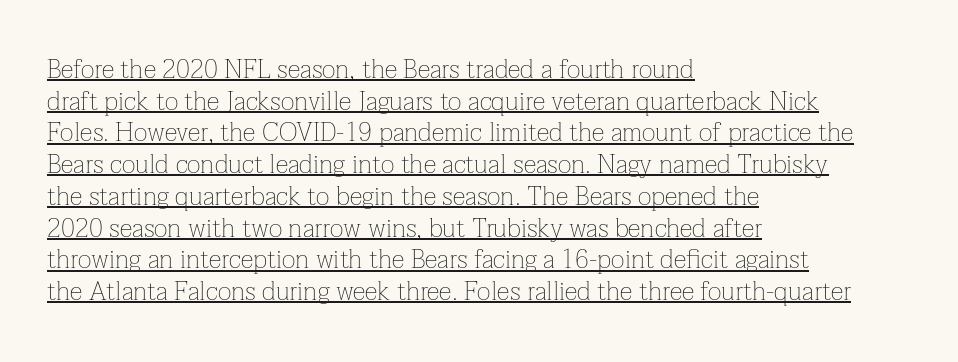
Q: Is the text bold? A: No.
Q: Is the text italic (slanted)? A: No, it is upright.
Q: Is the text underlined? A: Yes.
Q: How is the paragraph aligned? A: Left-aligned.
Q: Is the spacing between letters normal or unusually wide? A: Normal.
